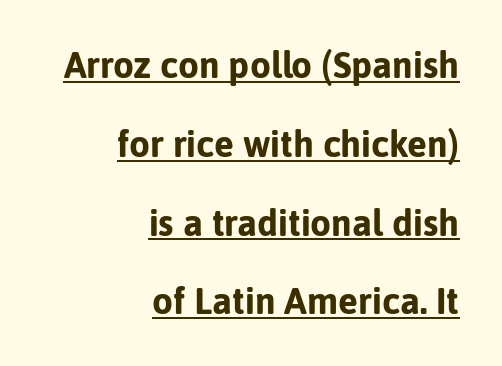
{"serif": "no", "italic": "no", "bold": "yes", "weight": "bold", "width": "normal", "stroke_contrast": "low", "x_height": "medium", "monospaced": "no", "underline": "yes", "align": "right", "line_spacing": "loose", "line_spacing_ratio": 2.13, "letter_spacing": "normal", "letter_spacing_em": 0.0, "glyph_px": 37}
